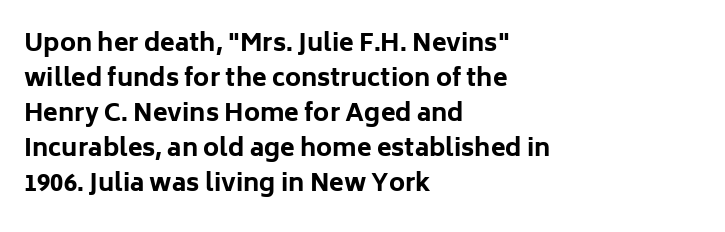
{"italic": "no", "bold": "yes", "underline": "no", "align": "left", "line_spacing": "normal", "line_spacing_ratio": 1.46, "letter_spacing": "normal", "letter_spacing_em": 0.0, "glyph_px": 24}
